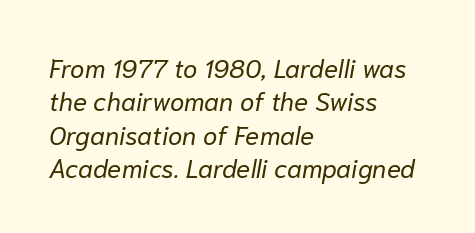
Q: Is the text bold? A: No.
Q: Is the text italic (slanted)? A: Yes, it leans right by about 10 degrees.
Q: Is the text underlined? A: No.
Q: How is the paragraph aligned? A: Left-aligned.
Q: Is the spacing between letters normal or unusually wide? A: Normal.
Q: Is the spacing between lines tight, normal or loose? A: Normal.
